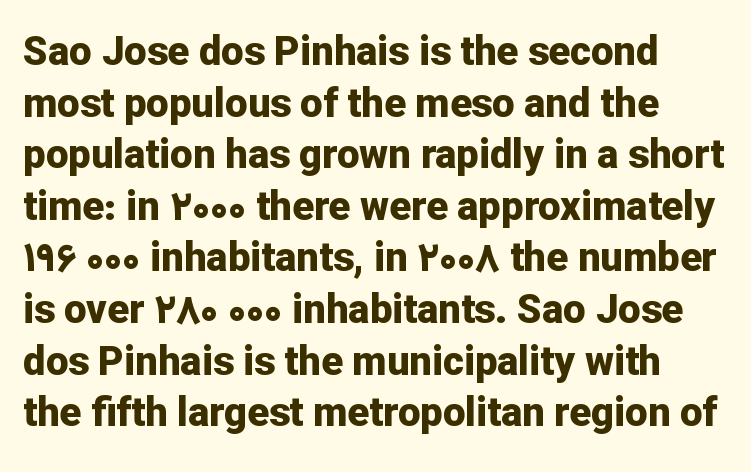
The image shows 40 px bold sans-serif type, upright; set normal line spacing (1.29x), normal letter spacing, not underlined; low stroke contrast and a medium x-height.
